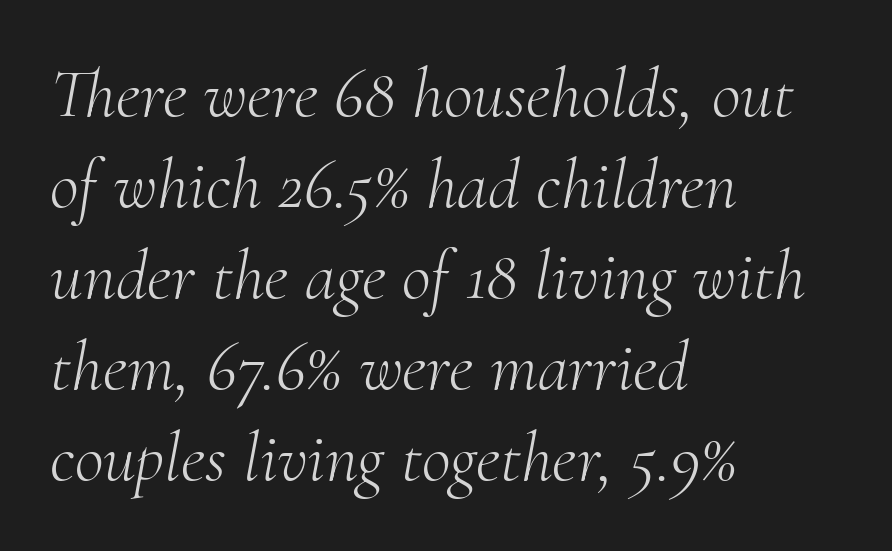
Q: Is the text bold? A: No.
Q: Is the text italic (slanted)? A: Yes, it leans right by about 10 degrees.
Q: Is the typeface a serif or a sans-serif typeface? A: Serif.
Q: Is the text underlined? A: No.
Q: How is the paragraph aligned? A: Left-aligned.
Q: Is the spacing between letters normal or unusually wide? A: Normal.
Q: Is the spacing between lines tight, normal or loose? A: Normal.
Q: Width (condensed, normal, or wide)? A: Normal.
Q: Stroke contrast? A: Medium.
Q: x-height? A: Small.
Q: Monospaced? A: No.
